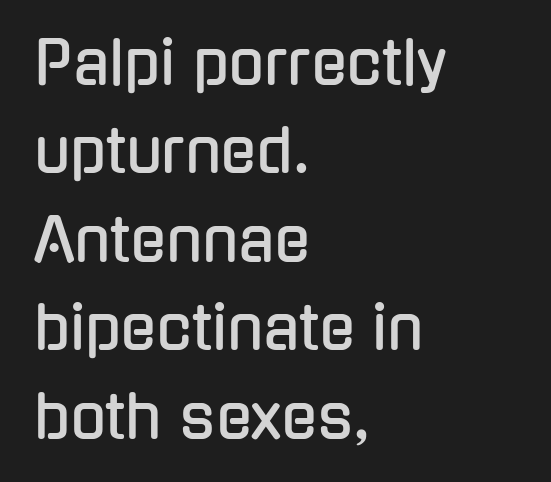
The image shows 59 px condensed sans-serif type, upright; set left-aligned, normal line spacing (1.5x), normal letter spacing, not underlined; low stroke contrast and a medium x-height.
